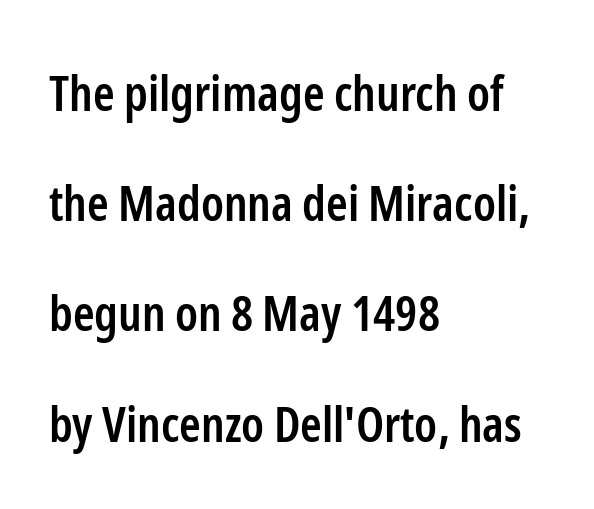
{"serif": "no", "italic": "no", "bold": "semi", "weight": "semibold", "width": "condensed", "stroke_contrast": "low", "x_height": "medium", "monospaced": "no", "underline": "no", "align": "left", "line_spacing": "loose", "line_spacing_ratio": 2.25, "letter_spacing": "normal", "letter_spacing_em": 0.0, "glyph_px": 49}
